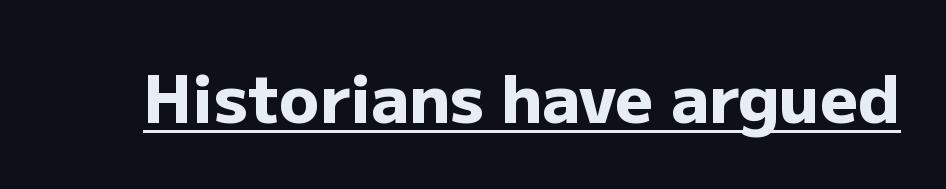
{"serif": "no", "italic": "no", "bold": "yes", "weight": "heavy", "width": "normal", "stroke_contrast": "low", "x_height": "medium", "monospaced": "no", "underline": "yes", "letter_spacing": "normal", "letter_spacing_em": 0.0, "glyph_px": 66}
